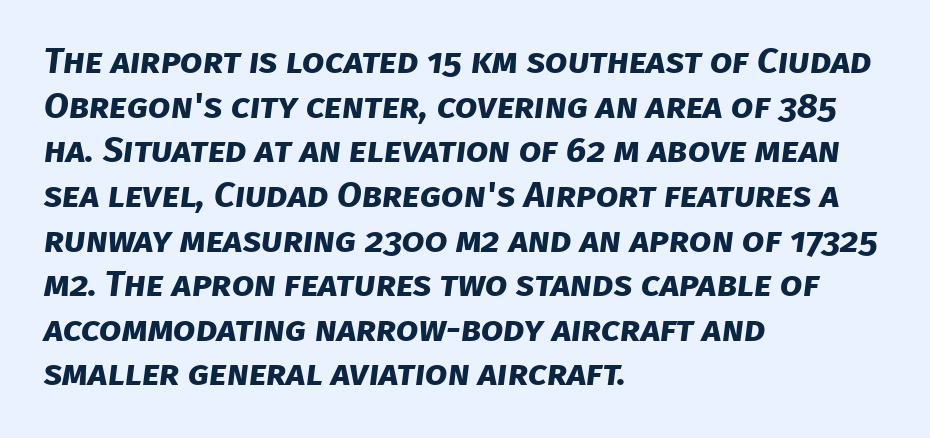
{"serif": "no", "bold": "yes", "weight": "bold", "width": "normal", "stroke_contrast": "low", "x_height": "large", "monospaced": "no", "underline": "no", "align": "left", "line_spacing_ratio": 1.24, "letter_spacing": "normal", "letter_spacing_em": 0.0, "glyph_px": 36}
